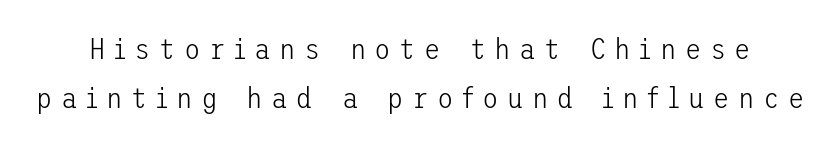
Q: Is the text bold? A: No.
Q: Is the text italic (slanted)? A: No, it is upright.
Q: Is the typeface a serif or a sans-serif typeface? A: Sans-serif.
Q: Is the text underlined? A: No.
Q: Is the spacing between letters normal or unusually wide? A: Unusually wide.
Q: Is the spacing between lines tight, normal or loose? A: Normal.
Q: Width (condensed, normal, or wide)? A: Normal.
Q: Stroke contrast? A: Low.
Q: x-height? A: Medium.
